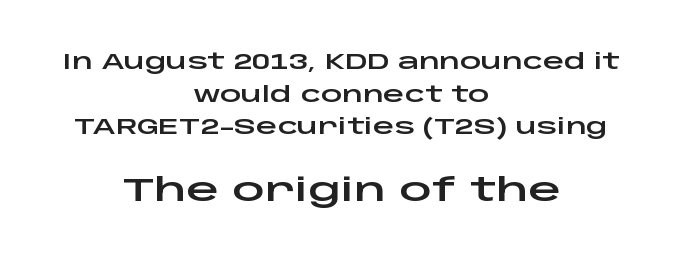
The image shows 32 px wide sans-serif type, upright; set centered, normal line spacing (1.55x), normal letter spacing, not underlined; the second (bottom) block is 1.52x larger; low stroke contrast and a large x-height.
